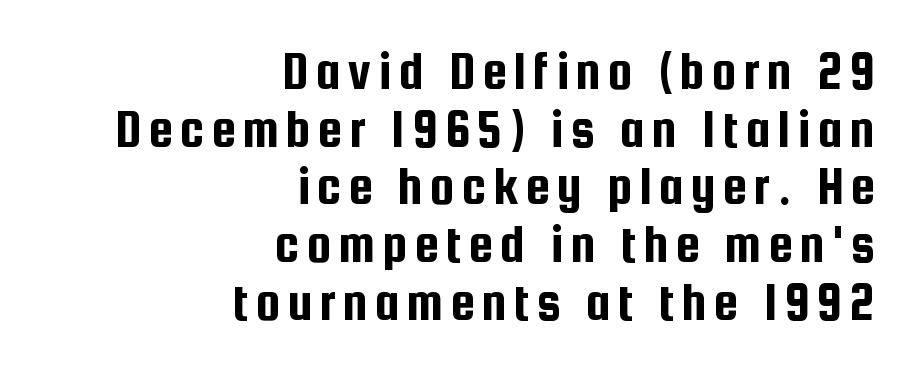
The image shows 55 px condensed sans-serif type, upright; set right-aligned, tight line spacing (1.05x), not underlined; low stroke contrast and a medium x-height.
